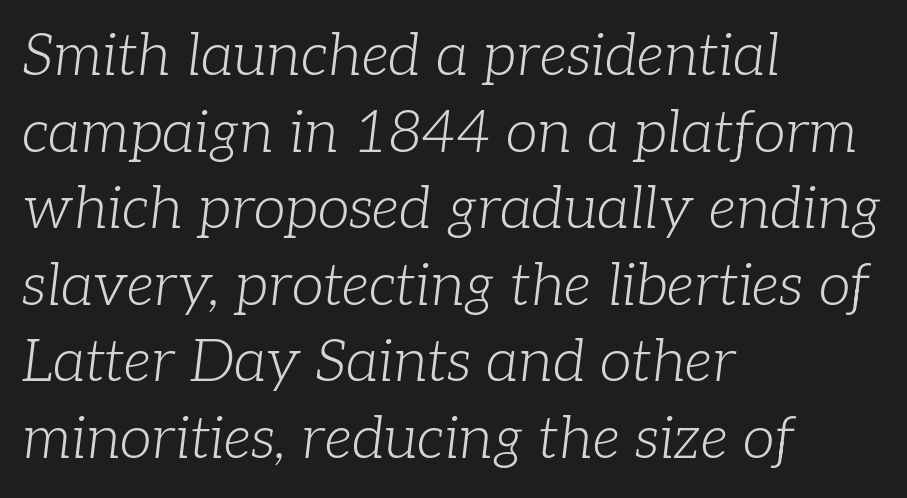
The image shows 58 px light serif type, italic (leaning right); set left-aligned, normal line spacing (1.32x), normal letter spacing, not underlined; low stroke contrast and a medium x-height.
